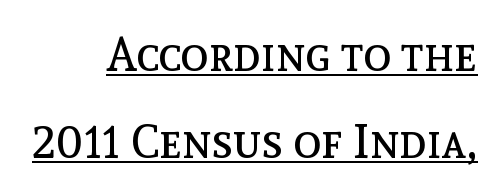
These lines stack with their right ends in a neat column. Heaviness? Minimal to ordinary, like unemphasized prose. Nothing unusual about the tracking: characters are spaced as the font intends. Each letter keeps its own natural width here, so spacing adapts to shape. Emphasis is given by a line drawn under the lettering. These lines were composed using upright roman letters.
